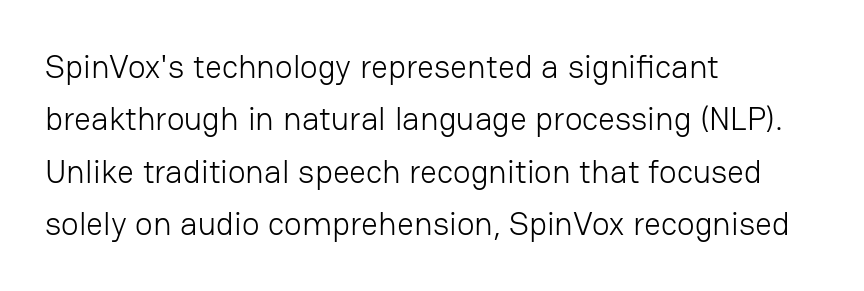
Q: Is the text bold? A: No.
Q: Is the text italic (slanted)? A: No, it is upright.
Q: Is the typeface a serif or a sans-serif typeface? A: Sans-serif.
Q: Is the text underlined? A: No.
Q: How is the paragraph aligned? A: Left-aligned.
Q: Is the spacing between letters normal or unusually wide? A: Normal.
Q: Is the spacing between lines tight, normal or loose? A: Normal.
Q: Width (condensed, normal, or wide)? A: Normal.
Q: Stroke contrast? A: Low.
Q: x-height? A: Medium.
Q: Monospaced? A: No.
